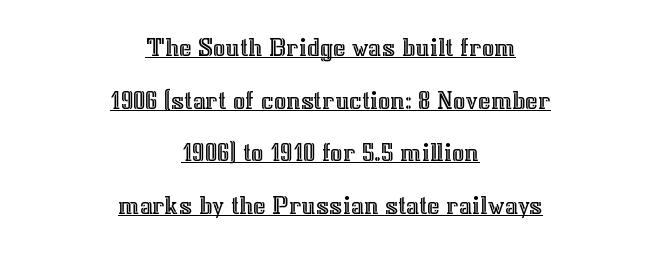
{"italic": "no", "underline": "yes", "align": "center", "line_spacing": "loose", "line_spacing_ratio": 1.95, "letter_spacing": "normal", "letter_spacing_em": 0.0, "glyph_px": 27}
